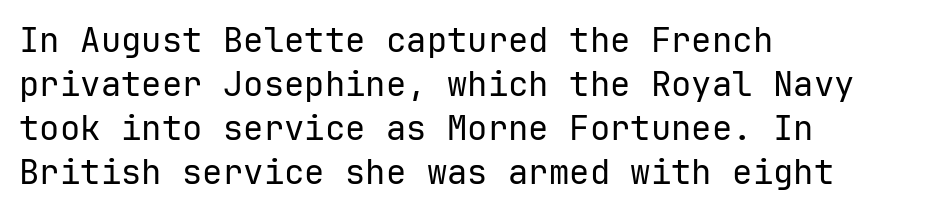
Q: Is the text bold? A: No.
Q: Is the text italic (slanted)? A: No, it is upright.
Q: Is the typeface a serif or a sans-serif typeface? A: Sans-serif.
Q: Is the text underlined? A: No.
Q: How is the paragraph aligned? A: Left-aligned.
Q: Is the spacing between letters normal or unusually wide? A: Normal.
Q: Is the spacing between lines tight, normal or loose? A: Normal.
Q: Width (condensed, normal, or wide)? A: Normal.
Q: Stroke contrast? A: Low.
Q: x-height? A: Medium.
